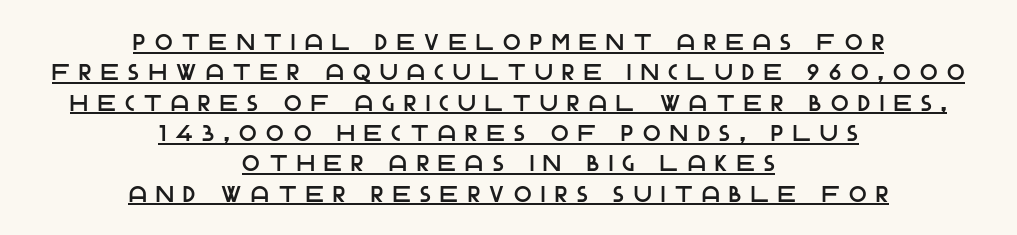
Q: Is the text italic (slanted)? A: No, it is upright.
Q: Is the text underlined? A: Yes.
Q: How is the paragraph aligned? A: Centered.
Q: Is the spacing between letters normal or unusually wide? A: Unusually wide.
Q: Is the spacing between lines tight, normal or loose? A: Normal.
